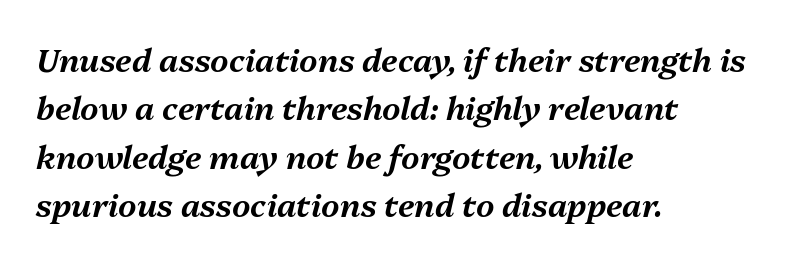
These lines are set flush left with a ragged right edge. Standard letterfit; no display-style spreading of the glyphs. You could not count columns in this text — the font is proportionally spaced. The leading is moderate, giving the passage an even texture. The space beneath each line is pristine and unruled. The letters are slanted; this is an italic face.
